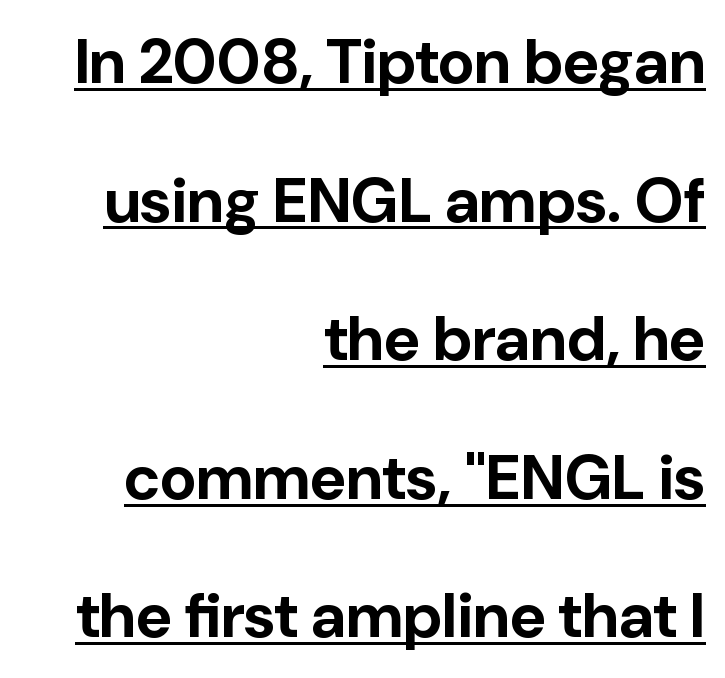
{"serif": "no", "italic": "no", "bold": "yes", "weight": "bold", "width": "normal", "stroke_contrast": "low", "x_height": "medium", "monospaced": "no", "underline": "yes", "align": "right", "line_spacing": "loose", "line_spacing_ratio": 2.2, "letter_spacing": "normal", "letter_spacing_em": 0.0, "glyph_px": 63}
